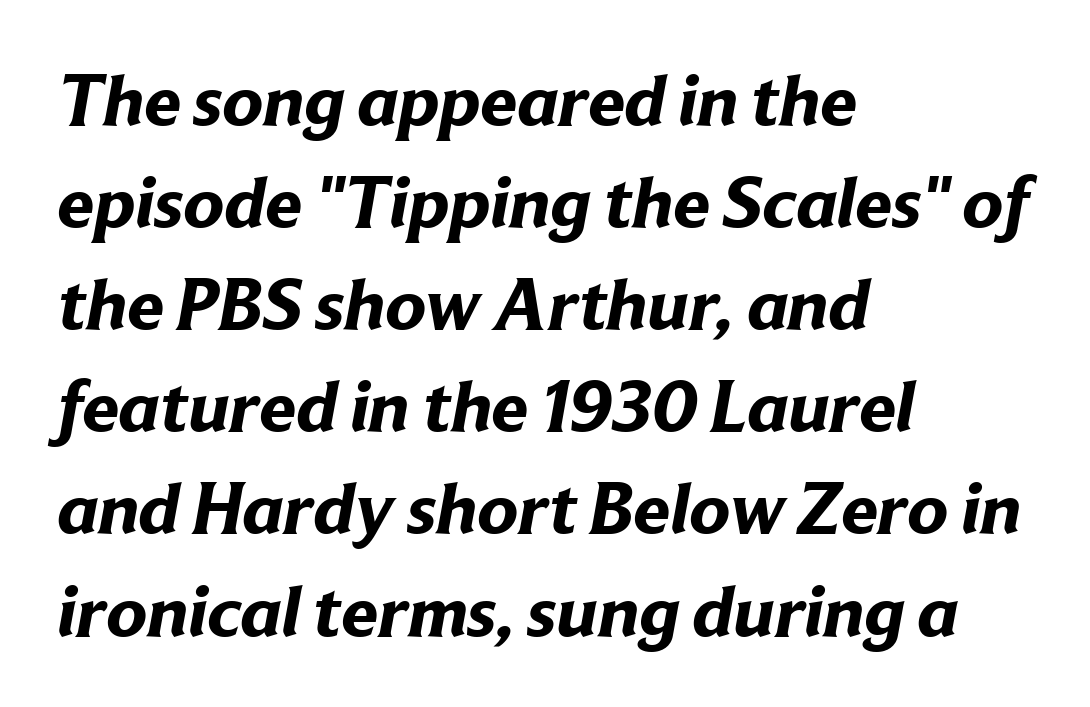
Q: Is the text bold? A: Yes.
Q: Is the typeface a serif or a sans-serif typeface? A: Sans-serif.
Q: Is the text underlined? A: No.
Q: How is the paragraph aligned? A: Left-aligned.
Q: Is the spacing between letters normal or unusually wide? A: Normal.
Q: Is the spacing between lines tight, normal or loose? A: Normal.
Q: Width (condensed, normal, or wide)? A: Normal.
Q: Stroke contrast? A: Low.
Q: x-height? A: Medium.
Q: Monospaced? A: No.
